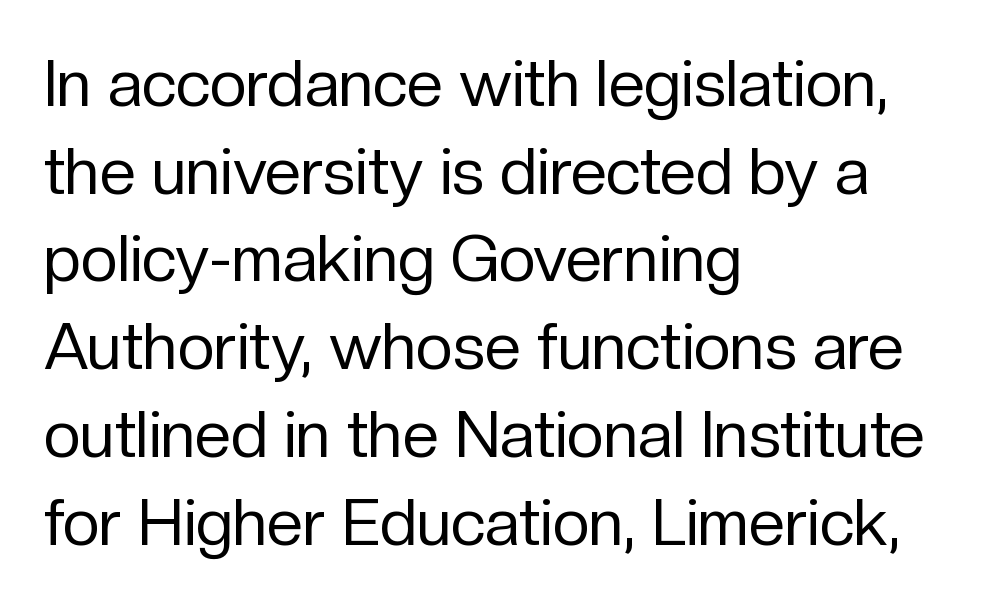
Q: Is the text bold? A: No.
Q: Is the text italic (slanted)? A: No, it is upright.
Q: Is the typeface a serif or a sans-serif typeface? A: Sans-serif.
Q: Is the text underlined? A: No.
Q: How is the paragraph aligned? A: Left-aligned.
Q: Is the spacing between letters normal or unusually wide? A: Normal.
Q: Is the spacing between lines tight, normal or loose? A: Normal.
Q: Width (condensed, normal, or wide)? A: Normal.
Q: Stroke contrast? A: Low.
Q: x-height? A: Medium.
Q: Monospaced? A: No.
